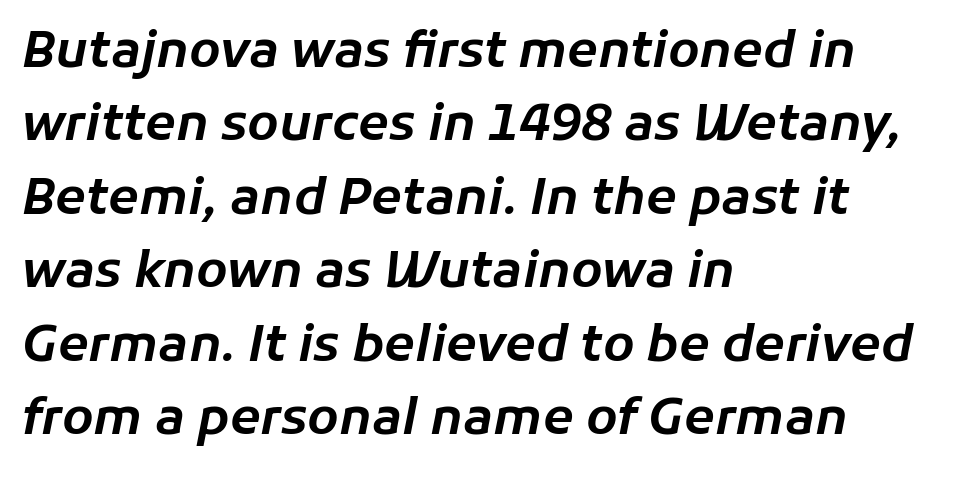
The image shows 50 px text type, italic (leaning right); set left-aligned, normal line spacing (1.47x), normal letter spacing, not underlined; low stroke contrast and a medium x-height.
